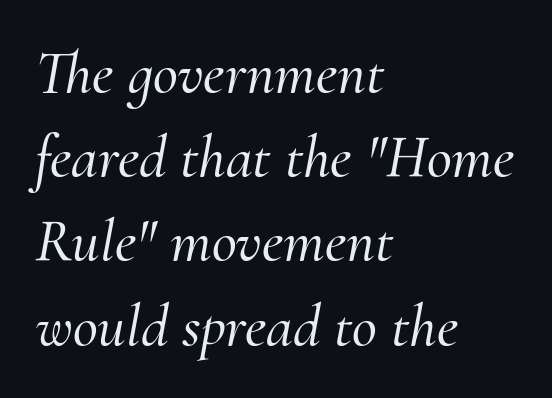
Type without underlining. The tracking reads as untouched default to a designer's eye. The ragged edge is on the right, which tells us the setting is flush left. If you measured baseline to baseline, you'd find a middling distance. Classification — serif.
